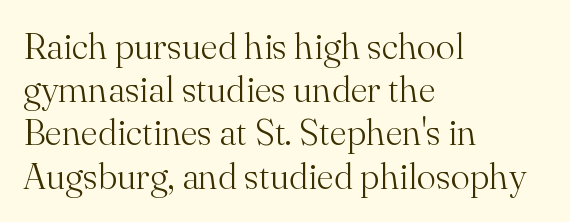
The image shows 36 px light serif type, upright; set left-aligned, line spacing 1.2x, normal letter spacing, not underlined; medium stroke contrast and a small x-height.
